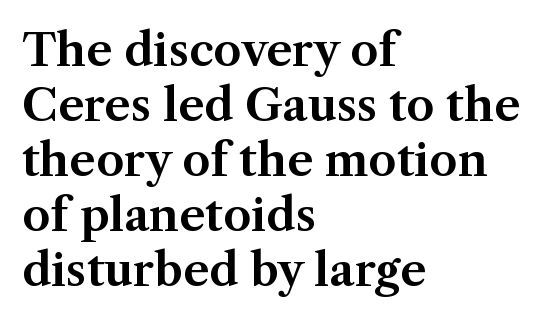
Q: Is the text italic (slanted)? A: No, it is upright.
Q: Is the typeface a serif or a sans-serif typeface? A: Serif.
Q: Is the text underlined? A: No.
Q: How is the paragraph aligned? A: Left-aligned.
Q: Is the spacing between letters normal or unusually wide? A: Normal.
Q: Width (condensed, normal, or wide)? A: Normal.
Q: Stroke contrast? A: Medium.
Q: x-height? A: Medium.
Q: Monospaced? A: No.
